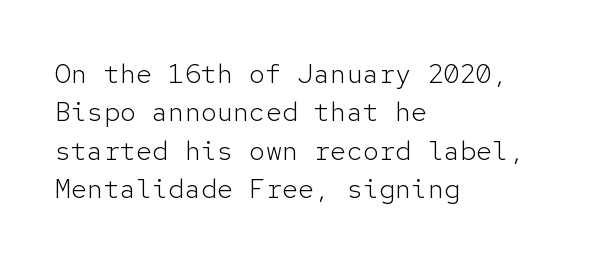
{"italic": "no", "bold": "no", "underline": "no", "align": "left", "line_spacing": "normal", "line_spacing_ratio": 1.42, "letter_spacing": "normal", "letter_spacing_em": 0.0, "glyph_px": 27}
